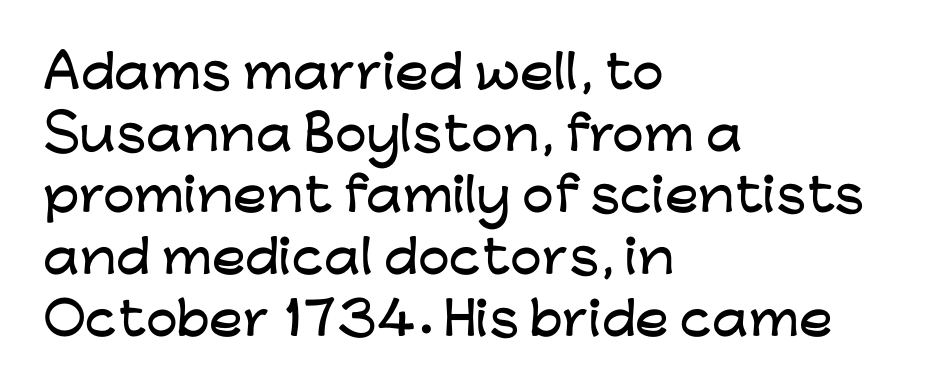
The passage shown has conventional tracking throughout. Look at the bottom of the vertical strokes: they stop flat, with no serifs. Character widths vary here, with narrow letters taking less room than wide ones. Honestly, there is no underline to notice here at all. The rendering uses a moderate line-height, typical for paragraphs. Designer's note — italics off, roman on.
